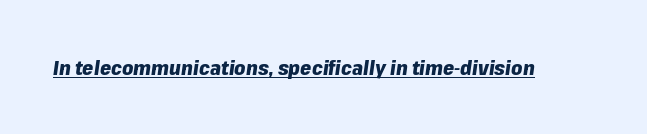
The image shows 20 px bold type, italic (leaning right); set normal letter spacing, underlined.
